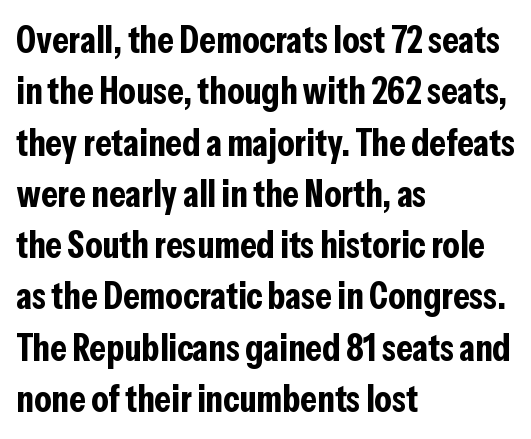
Q: Is the text bold? A: Yes.
Q: Is the text italic (slanted)? A: No, it is upright.
Q: Is the typeface a serif or a sans-serif typeface? A: Sans-serif.
Q: Is the text underlined? A: No.
Q: How is the paragraph aligned? A: Left-aligned.
Q: Is the spacing between letters normal or unusually wide? A: Normal.
Q: Is the spacing between lines tight, normal or loose? A: Normal.
Q: Width (condensed, normal, or wide)? A: Condensed.
Q: Stroke contrast? A: Low.
Q: x-height? A: Medium.
Q: Monospaced? A: No.
